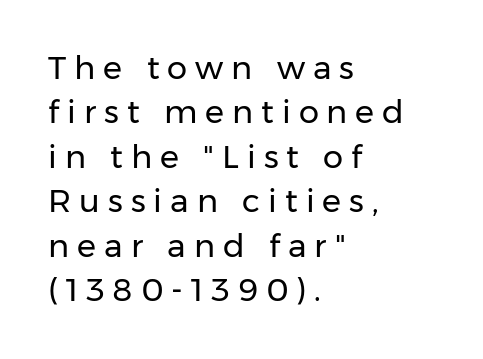
Q: Is the text bold? A: No.
Q: Is the text italic (slanted)? A: No, it is upright.
Q: Is the typeface a serif or a sans-serif typeface? A: Sans-serif.
Q: Is the text underlined? A: No.
Q: How is the paragraph aligned? A: Left-aligned.
Q: Is the spacing between letters normal or unusually wide? A: Unusually wide.
Q: Is the spacing between lines tight, normal or loose? A: Normal.
Q: Width (condensed, normal, or wide)? A: Normal.
Q: Stroke contrast? A: Low.
Q: x-height? A: Medium.
Q: Monospaced? A: No.
